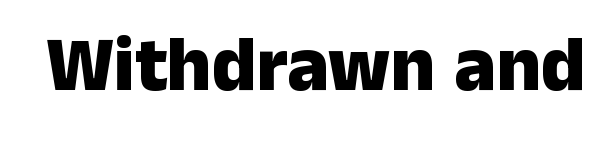
The image shows 78 px heavy sans-serif type, upright; set normal letter spacing, not underlined; low stroke contrast and a medium x-height.
